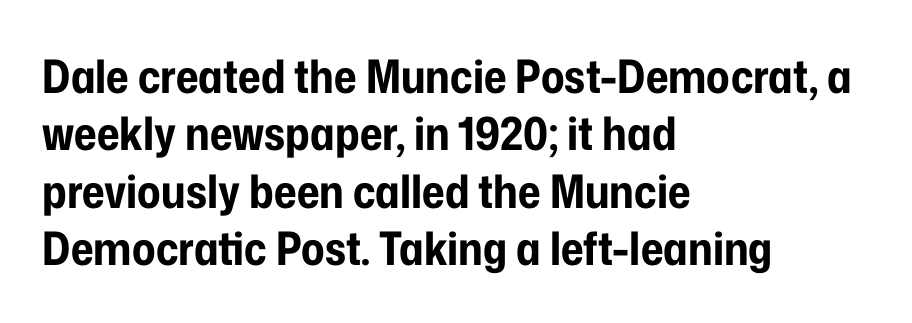
The gap between lines stays unmarked. Do the letters lean? They stand straight. Looks like regular typesetting: each glyph gets only the width it needs. The passage is arranged the way most books set body copy — flush left. Line spacing here is normal. The glyphs have the mass of a bold cut.
